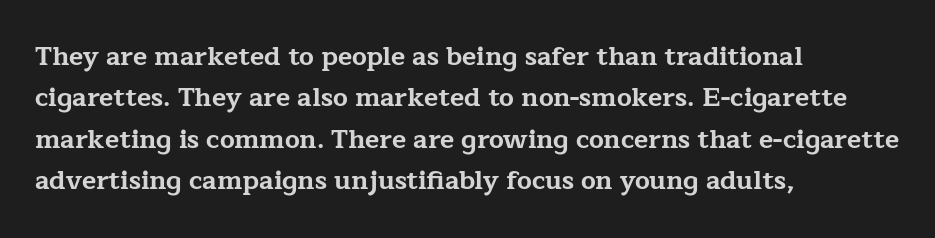
The image shows 26 px bold type, upright; set left-aligned, normal line spacing (1.59x), normal letter spacing, not underlined.
